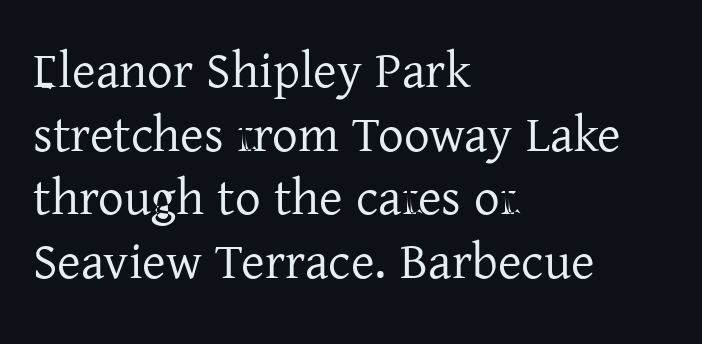
{"serif": "yes", "italic": "no", "bold": "no", "weight": "regular", "width": "normal", "stroke_contrast": "low", "x_height": "medium", "monospaced": "no", "underline": "no", "align": "left", "line_spacing": "normal", "line_spacing_ratio": 1.25, "letter_spacing": "normal", "letter_spacing_em": 0.0, "glyph_px": 51}
